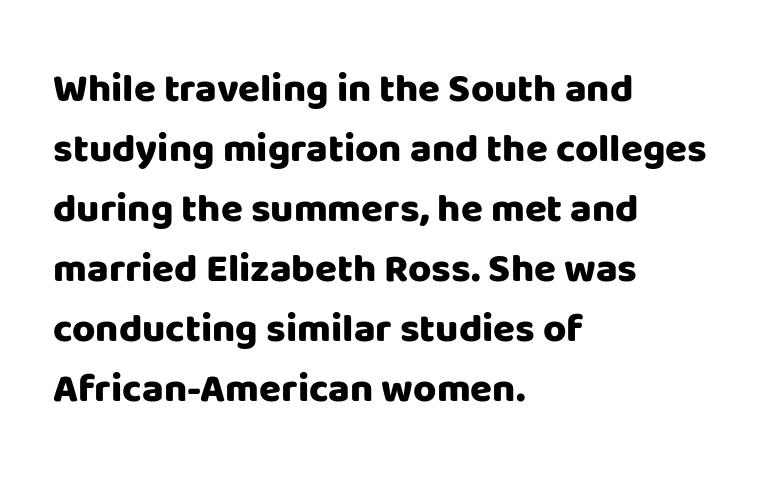
{"serif": "no", "italic": "no", "bold": "yes", "weight": "heavy", "width": "normal", "stroke_contrast": "low", "x_height": "large", "monospaced": "no", "underline": "no", "align": "left", "line_spacing": "normal", "line_spacing_ratio": 1.5, "letter_spacing": "normal", "letter_spacing_em": 0.0, "glyph_px": 40}
